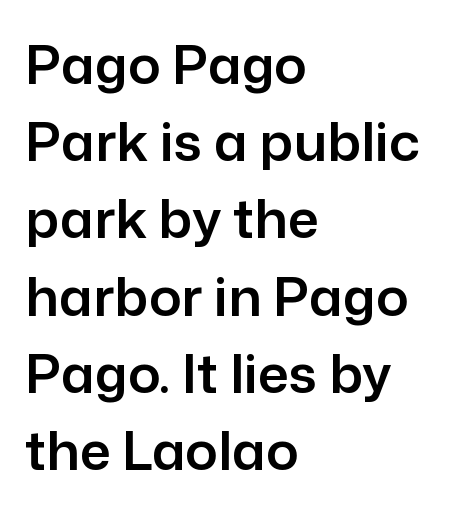
Stroke terminals: plain, sans-serif. Rendered with straight, roman letterforms. The passage shown is typed in a proportional face where columns would drift. Evenly set lines give the paragraph a standard silhouette. Caption: standard tracking, unaltered.
